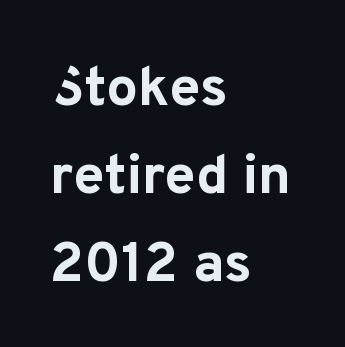
Q: Is the text bold? A: Yes.
Q: Is the text italic (slanted)? A: No, it is upright.
Q: Is the typeface a serif or a sans-serif typeface? A: Sans-serif.
Q: Is the text underlined? A: No.
Q: How is the paragraph aligned? A: Left-aligned.
Q: Is the spacing between letters normal or unusually wide? A: Normal.
Q: Is the spacing between lines tight, normal or loose? A: Normal.
Q: Width (condensed, normal, or wide)? A: Normal.
Q: Stroke contrast? A: Low.
Q: x-height? A: Medium.
Q: Monospaced? A: No.
